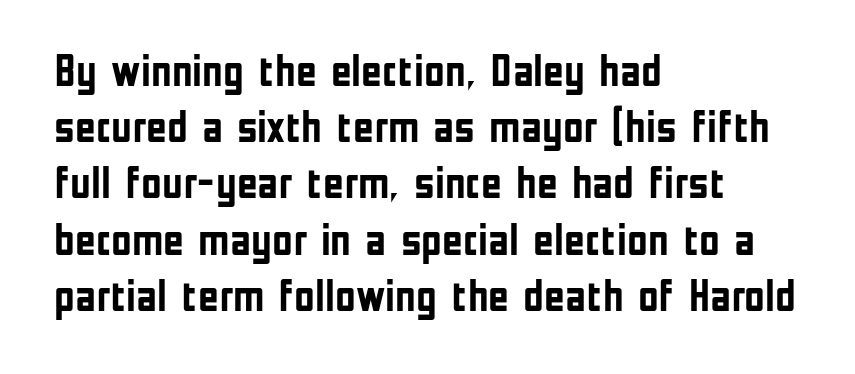
The compositor pushed each line to the left boundary. This is roman type, the default non-slanted kind. Underlining? Definitely not there. The type is set solid horizontally, with unmodified tracking. Serif or sans? Sans — the stroke terminals are bare.
